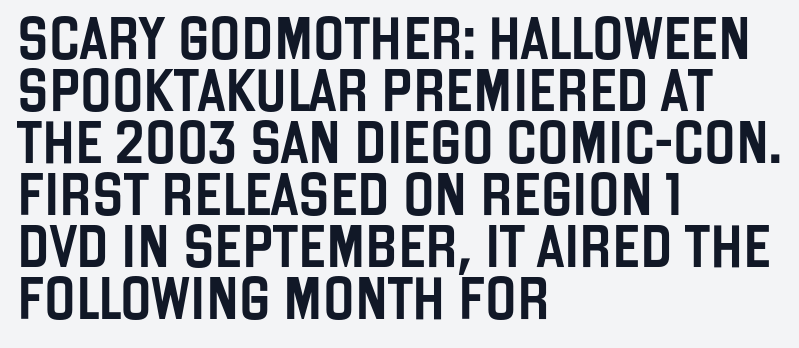
{"serif": "no", "italic": "no", "width": "condensed", "stroke_contrast": "low", "x_height": "large", "monospaced": "no", "underline": "no", "align": "left", "line_spacing_ratio": 1.24, "letter_spacing": "normal", "letter_spacing_em": 0.0, "glyph_px": 42}
